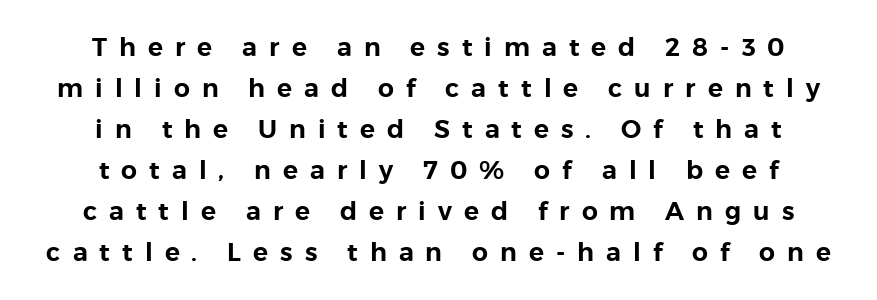
Style check: upright. The area under the type is left untouched. In terms of letterspacing, this is a distinctly airy, spread setting. Line starts and ends both wander, symmetrically. This block has exactly the height ordinary leading produces.
